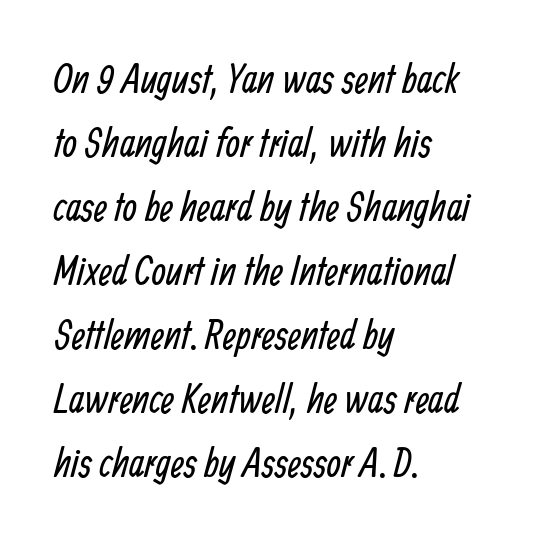
Unmarked baselines from the first word to the last. Quick note: interline space is typical. Each word holds together tightly as a unit, with standard inter-letter gaps. A student would call this left alignment; a typographer would say flush left, rag right. Proportional: the letters do not fall into vertical columns. Letterform terminals end flat and unadorned throughout the passage.
